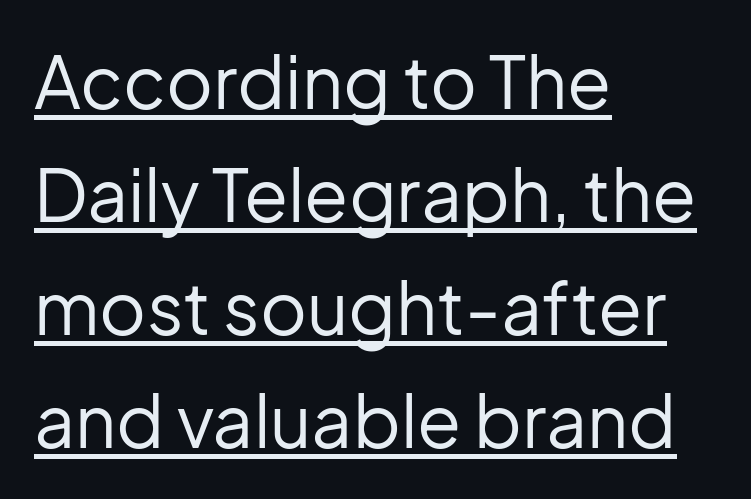
This sample keeps an unexceptional amount of space between lines. Stem width sits at or under what a default text font uses. Think of a printed novel: that variable character pitch is what you see here. The specimen includes a rule beneath the text block's lines.
